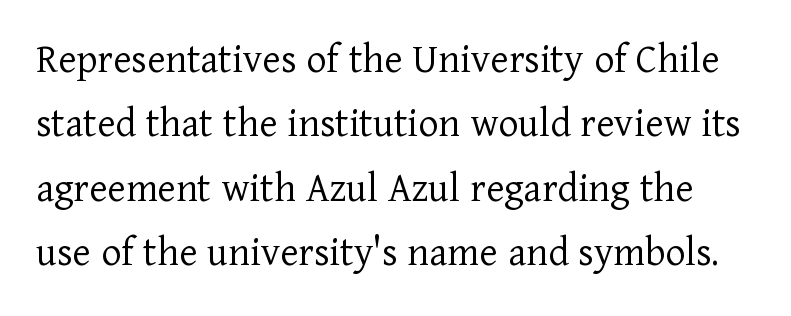
The image shows 43 px light serif type, upright; set normal line spacing (1.5x), normal letter spacing, not underlined; low stroke contrast and a medium x-height.
